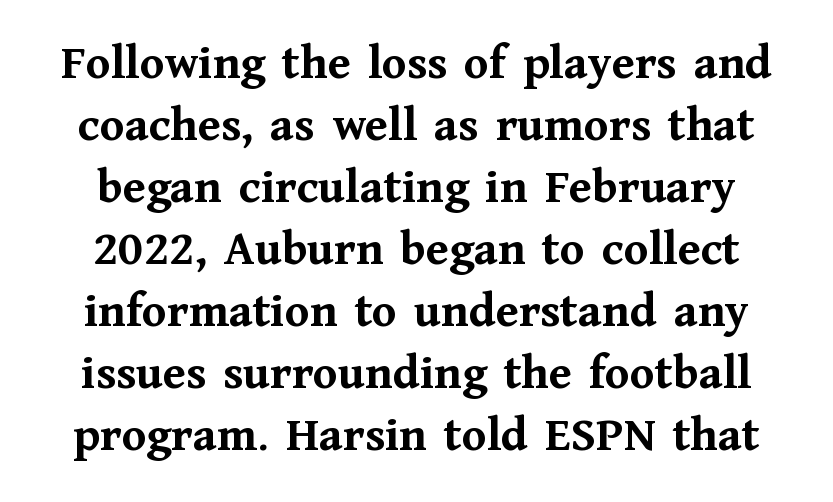
Q: Is the text bold? A: Yes.
Q: Is the text italic (slanted)? A: No, it is upright.
Q: Is the typeface a serif or a sans-serif typeface? A: Serif.
Q: Is the text underlined? A: No.
Q: Is the spacing between letters normal or unusually wide? A: Normal.
Q: Width (condensed, normal, or wide)? A: Normal.
Q: Stroke contrast? A: Medium.
Q: x-height? A: Medium.
Q: Monospaced? A: No.
